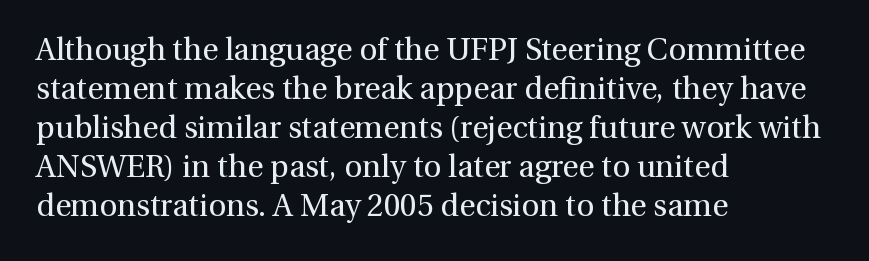
{"serif": "yes", "italic": "no", "bold": "no", "weight": "regular", "width": "normal", "stroke_contrast": "medium", "x_height": "medium", "monospaced": "no", "underline": "no", "align": "left", "line_spacing": "normal", "line_spacing_ratio": 1.26, "letter_spacing": "normal", "letter_spacing_em": 0.0, "glyph_px": 31}
